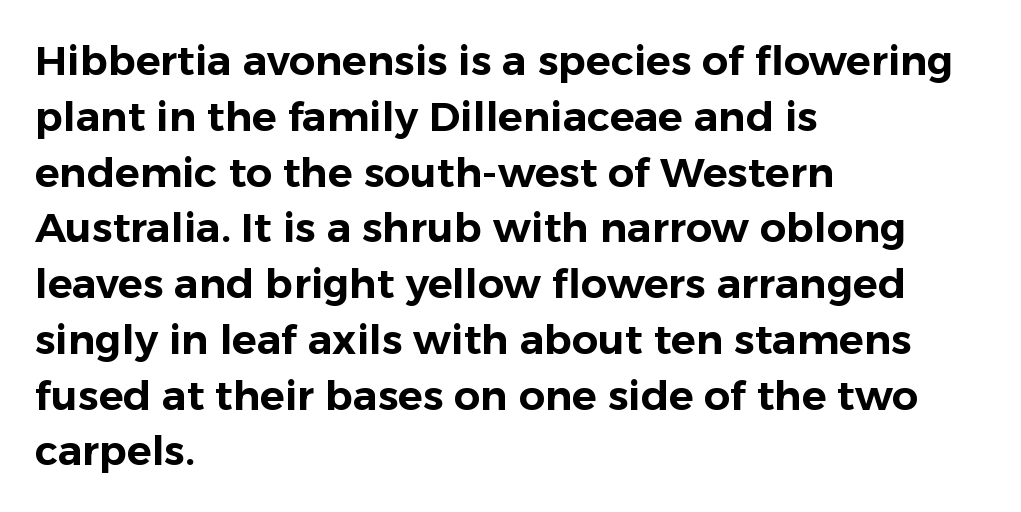
Q: Is the text italic (slanted)? A: No, it is upright.
Q: Is the typeface a serif or a sans-serif typeface? A: Sans-serif.
Q: Is the text underlined? A: No.
Q: How is the paragraph aligned? A: Left-aligned.
Q: Is the spacing between letters normal or unusually wide? A: Normal.
Q: Is the spacing between lines tight, normal or loose? A: Normal.
Q: Width (condensed, normal, or wide)? A: Normal.
Q: Stroke contrast? A: Low.
Q: x-height? A: Medium.
Q: Monospaced? A: No.
